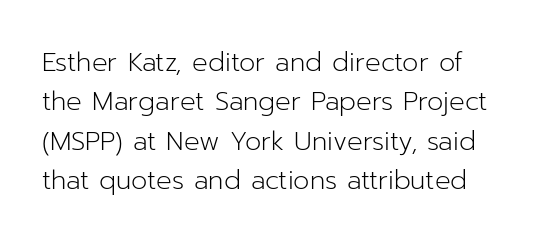
Q: Is the text bold? A: No.
Q: Is the text italic (slanted)? A: No, it is upright.
Q: Is the text underlined? A: No.
Q: Is the spacing between letters normal or unusually wide? A: Normal.
Q: Is the spacing between lines tight, normal or loose? A: Normal.
